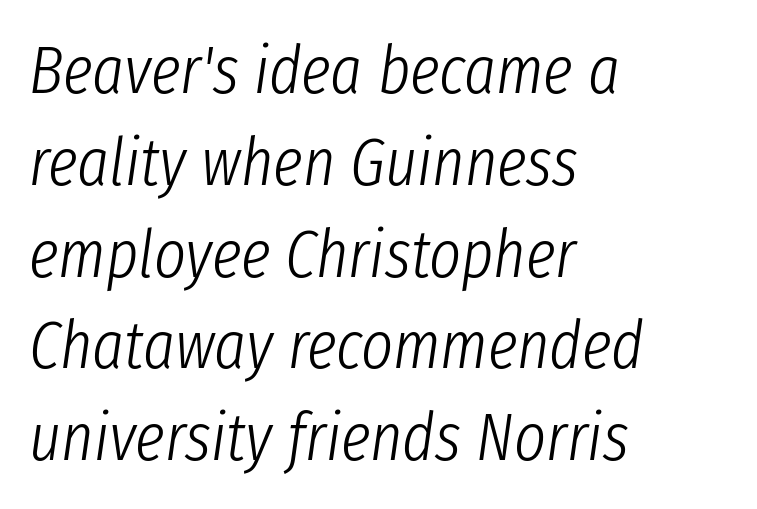
{"italic": "yes", "lean": "right", "slant_degrees": 8, "bold": "no", "weight": "light", "width": "condensed", "stroke_contrast": "low", "x_height": "medium", "monospaced": "no", "underline": "no", "align": "left", "line_spacing": "normal", "line_spacing_ratio": 1.35, "letter_spacing": "normal", "letter_spacing_em": 0.0, "glyph_px": 68}
